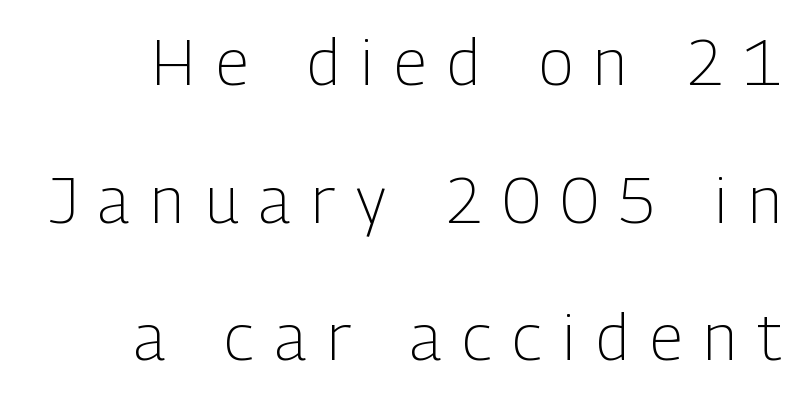
Q: Is the text bold? A: No.
Q: Is the text italic (slanted)? A: No, it is upright.
Q: Is the typeface a serif or a sans-serif typeface? A: Sans-serif.
Q: Is the text underlined? A: No.
Q: Is the spacing between letters normal or unusually wide? A: Unusually wide.
Q: Is the spacing between lines tight, normal or loose? A: Loose.
Q: Width (condensed, normal, or wide)? A: Condensed.
Q: Stroke contrast? A: Low.
Q: x-height? A: Medium.
Q: Monospaced? A: No.
